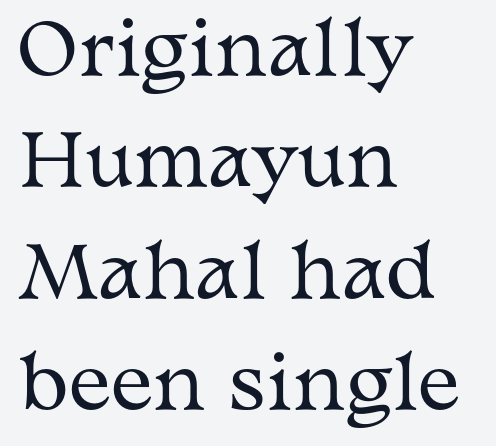
The font is comparable to plain body text, perhaps lighter. Old-style or modern, the face here clearly has serifs. A student would call this left alignment; a typographer would say flush left, rag right. The passage shown is typed in a proportional face where columns would drift.
